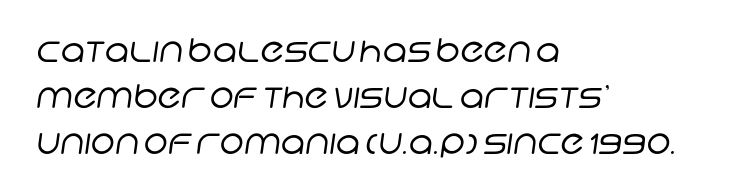
{"serif": "no", "bold": "no", "weight": "regular", "width": "normal", "stroke_contrast": "low", "x_height": "large", "monospaced": "no", "underline": "no", "align": "left", "line_spacing": "normal", "line_spacing_ratio": 1.39, "letter_spacing": "normal", "letter_spacing_em": 0.0, "glyph_px": 33}
